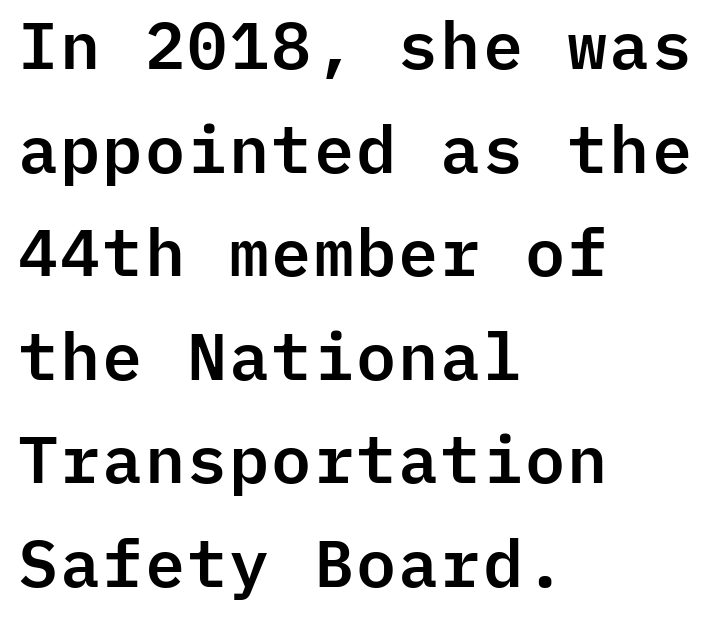
{"serif": "no", "italic": "no", "width": "normal", "stroke_contrast": "low", "x_height": "medium", "monospaced": "yes", "underline": "no", "align": "left", "line_spacing": "normal", "line_spacing_ratio": 1.57, "letter_spacing": "normal", "letter_spacing_em": 0.0, "glyph_px": 66}
